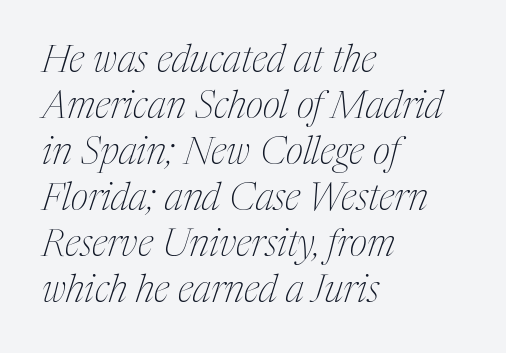
{"serif": "yes", "italic": "yes", "lean": "right", "slant_degrees": 17, "bold": "no", "weight": "thin", "width": "condensed", "stroke_contrast": "medium", "x_height": "medium", "monospaced": "no", "underline": "no", "align": "left", "line_spacing_ratio": 1.21, "letter_spacing": "normal", "letter_spacing_em": 0.0, "glyph_px": 38}
